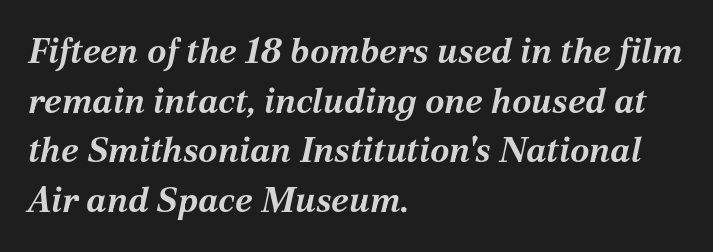
Spacing verdict: proportional, widths tailored to each character. This rendering leaves character spacing at its baseline value. The letters are bold, with thick, heavy strokes. In terms of leading, this rendering sits right in the middle. This rendering uses left alignment, leaving the right contour irregular.
